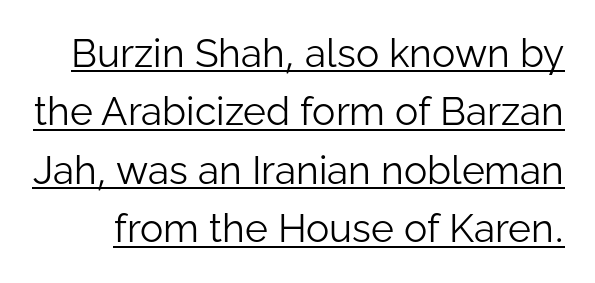
Q: Is the text bold? A: No.
Q: Is the text italic (slanted)? A: No, it is upright.
Q: Is the typeface a serif or a sans-serif typeface? A: Sans-serif.
Q: Is the text underlined? A: Yes.
Q: Is the spacing between letters normal or unusually wide? A: Normal.
Q: Is the spacing between lines tight, normal or loose? A: Normal.
Q: Width (condensed, normal, or wide)? A: Normal.
Q: Stroke contrast? A: Low.
Q: x-height? A: Medium.
Q: Monospaced? A: No.
